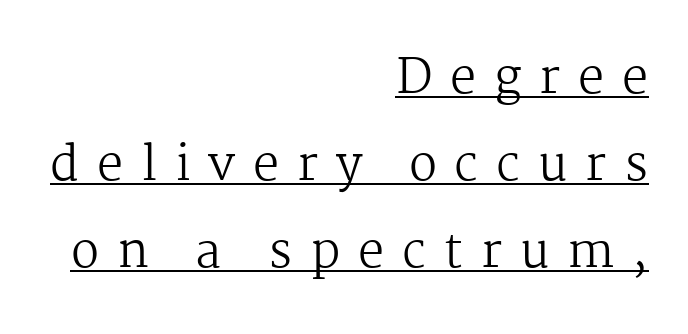
Q: Is the text bold? A: No.
Q: Is the text italic (slanted)? A: No, it is upright.
Q: Is the typeface a serif or a sans-serif typeface? A: Serif.
Q: Is the text underlined? A: Yes.
Q: How is the paragraph aligned? A: Right-aligned.
Q: Is the spacing between letters normal or unusually wide? A: Unusually wide.
Q: Width (condensed, normal, or wide)? A: Normal.
Q: Stroke contrast? A: Medium.
Q: x-height? A: Medium.
Q: Monospaced? A: No.
